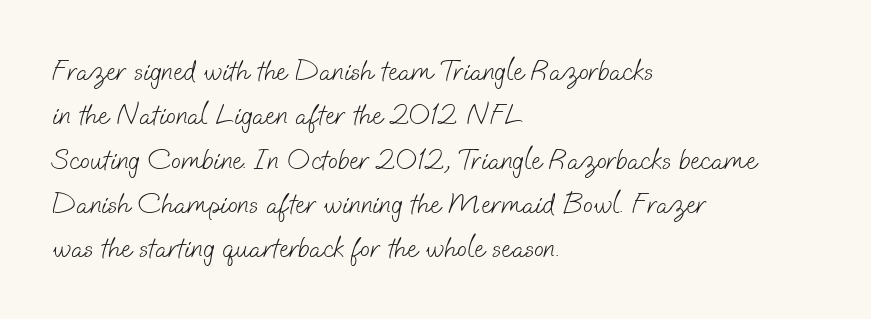
The image shows 29 px light sans-serif type; set left-aligned, normal line spacing (1.53x), normal letter spacing, not underlined; low stroke contrast and a small x-height.
